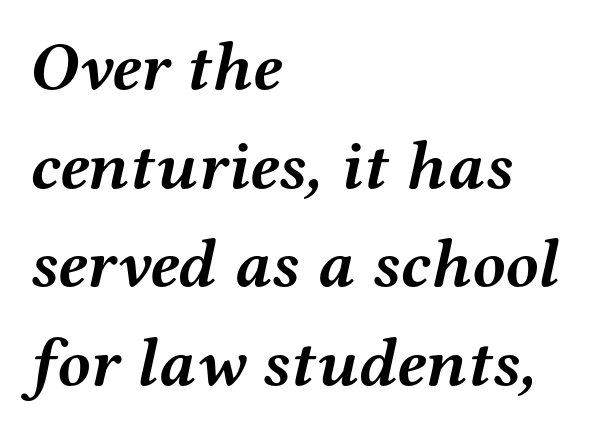
{"serif": "yes", "italic": "yes", "lean": "right", "slant_degrees": 12, "bold": "yes", "weight": "semibold", "width": "wide", "stroke_contrast": "medium", "x_height": "medium", "monospaced": "no", "underline": "no", "align": "left", "line_spacing": "normal", "line_spacing_ratio": 1.45, "letter_spacing": "normal", "letter_spacing_em": 0.0, "glyph_px": 68}
